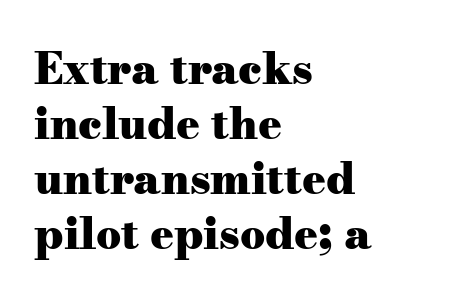
{"serif": "yes", "italic": "no", "bold": "yes", "weight": "heavy", "width": "wide", "stroke_contrast": "medium", "x_height": "small", "monospaced": "no", "underline": "no", "align": "left", "line_spacing": "normal", "line_spacing_ratio": 1.25, "letter_spacing": "normal", "letter_spacing_em": 0.0, "glyph_px": 44}
